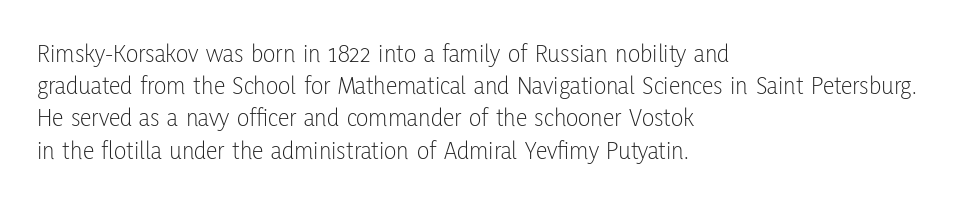
No letter is thick-stroked: the sample isn't bold. The lettering stays uniformly vertical, giving the passage a roman look. This sample uses plain, unmodified letter spacing. These lines stack with their left ends in a neat column. The gap between lines stays unmarked.
